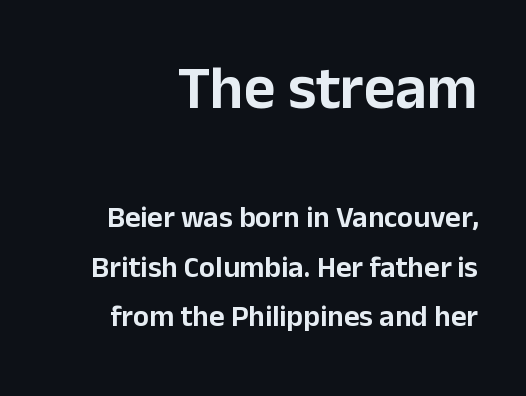
Underlining? Definitely not there. The letters advance in unequal steps, a hallmark of proportional type. The lettering holds an erect, upright posture throughout. Words appear dense and cohesive because spacing is normal.
